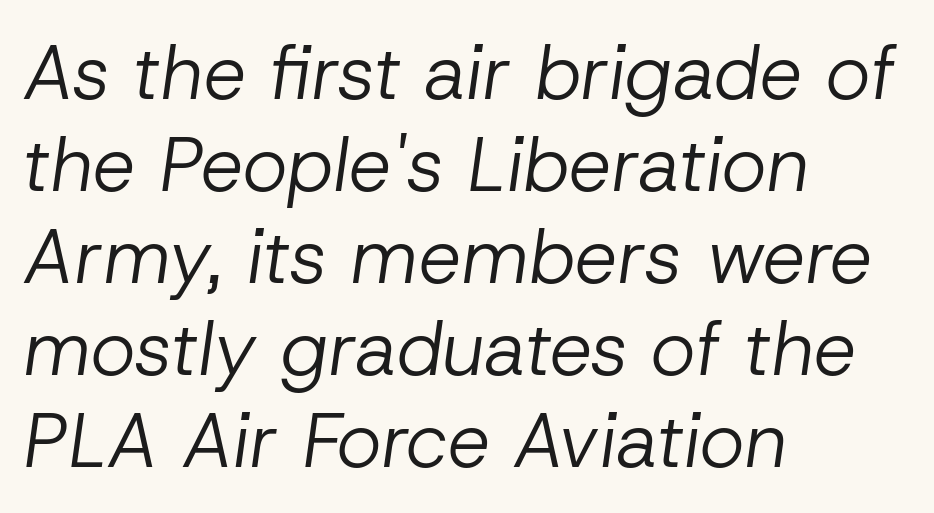
{"italic": "yes", "lean": "right", "slant_degrees": 8, "bold": "no", "weight": "regular", "width": "normal", "stroke_contrast": "low", "x_height": "medium", "monospaced": "no", "underline": "no", "align": "left", "line_spacing_ratio": 1.21, "letter_spacing": "normal", "letter_spacing_em": 0.0, "glyph_px": 76}
